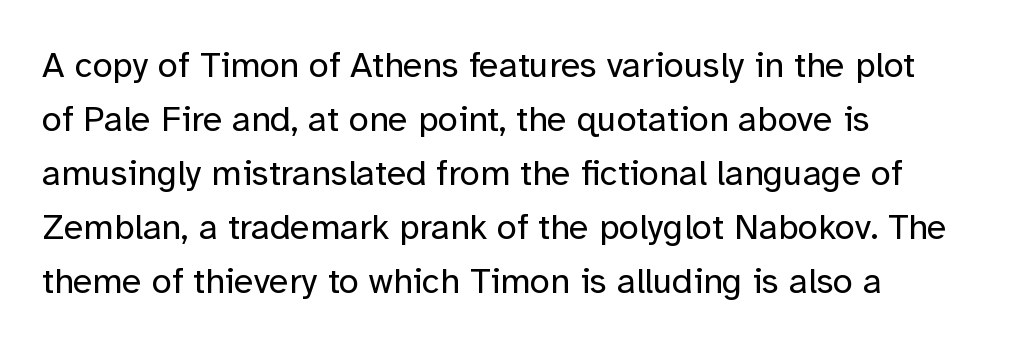
Q: Is the text bold? A: No.
Q: Is the text italic (slanted)? A: No, it is upright.
Q: Is the typeface a serif or a sans-serif typeface? A: Sans-serif.
Q: Is the text underlined? A: No.
Q: How is the paragraph aligned? A: Left-aligned.
Q: Is the spacing between letters normal or unusually wide? A: Normal.
Q: Is the spacing between lines tight, normal or loose? A: Normal.
Q: Width (condensed, normal, or wide)? A: Normal.
Q: Stroke contrast? A: Low.
Q: x-height? A: Medium.
Q: Monospaced? A: No.
